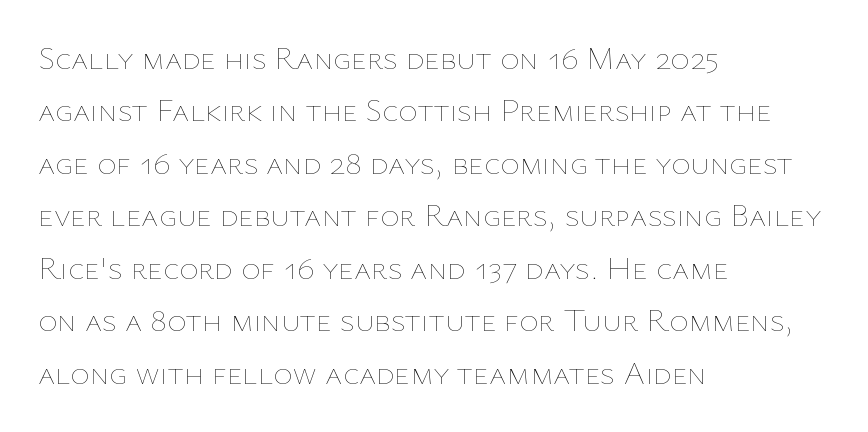
The image shows 33 px thin type, upright; set left-aligned, normal line spacing (1.59x), normal letter spacing, not underlined; low stroke contrast and a medium x-height.
